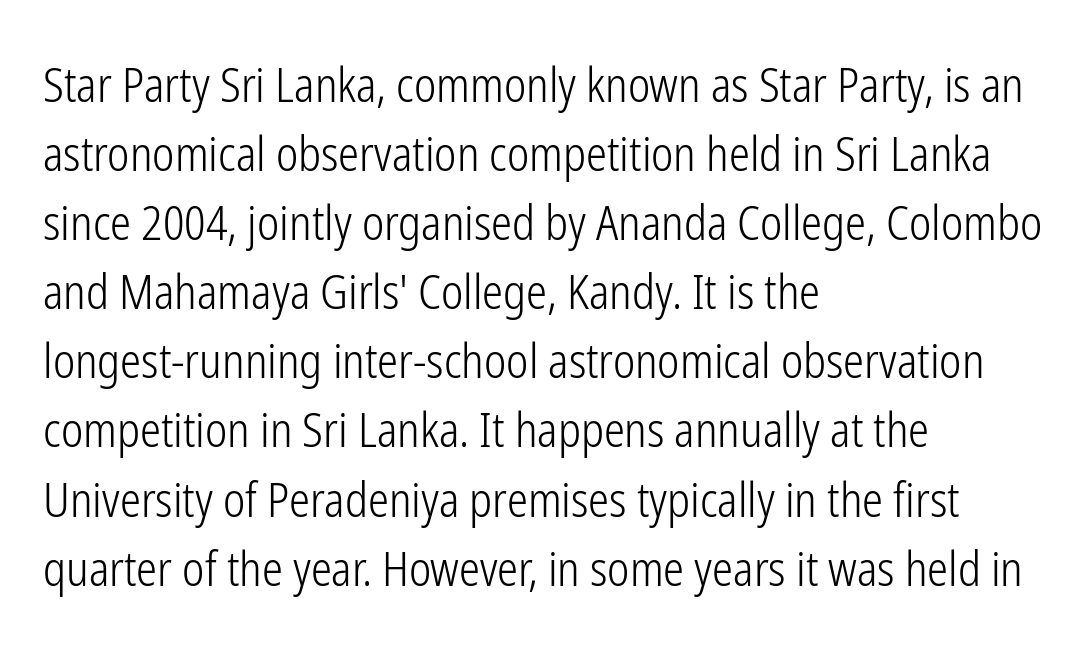
The letters advance in unequal steps, a hallmark of proportional type. The letters stand upright; this is a roman face. Vertical spacing — default. The characters display no serif detailing; their extremities are plain. Layout note: lines flush left.
